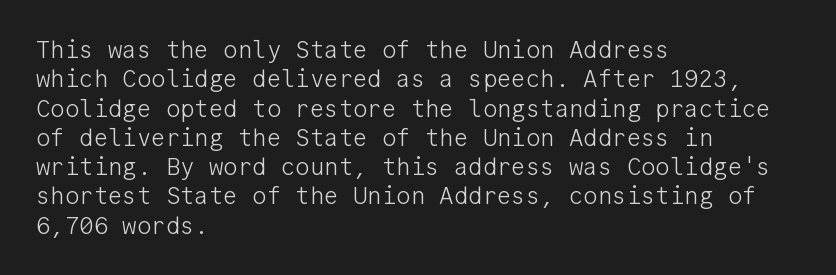
Q: Is the text bold? A: No.
Q: Is the text italic (slanted)? A: No, it is upright.
Q: Is the text underlined? A: No.
Q: How is the paragraph aligned? A: Left-aligned.
Q: Is the spacing between letters normal or unusually wide? A: Normal.
